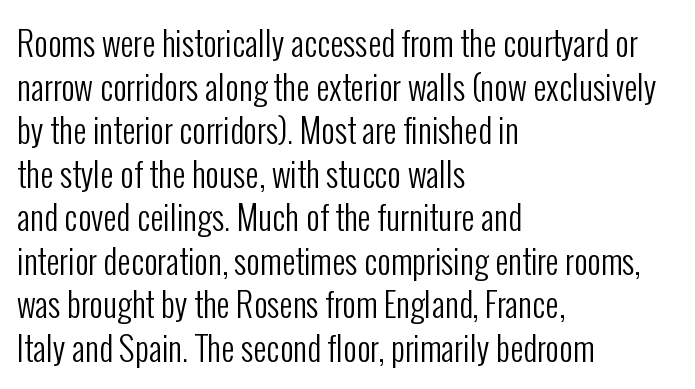
Q: Is the text bold? A: No.
Q: Is the text italic (slanted)? A: No, it is upright.
Q: Is the typeface a serif or a sans-serif typeface? A: Sans-serif.
Q: Is the text underlined? A: No.
Q: How is the paragraph aligned? A: Left-aligned.
Q: Is the spacing between letters normal or unusually wide? A: Normal.
Q: Is the spacing between lines tight, normal or loose? A: Normal.
Q: Width (condensed, normal, or wide)? A: Condensed.
Q: Stroke contrast? A: Low.
Q: x-height? A: Medium.
Q: Monospaced? A: No.
